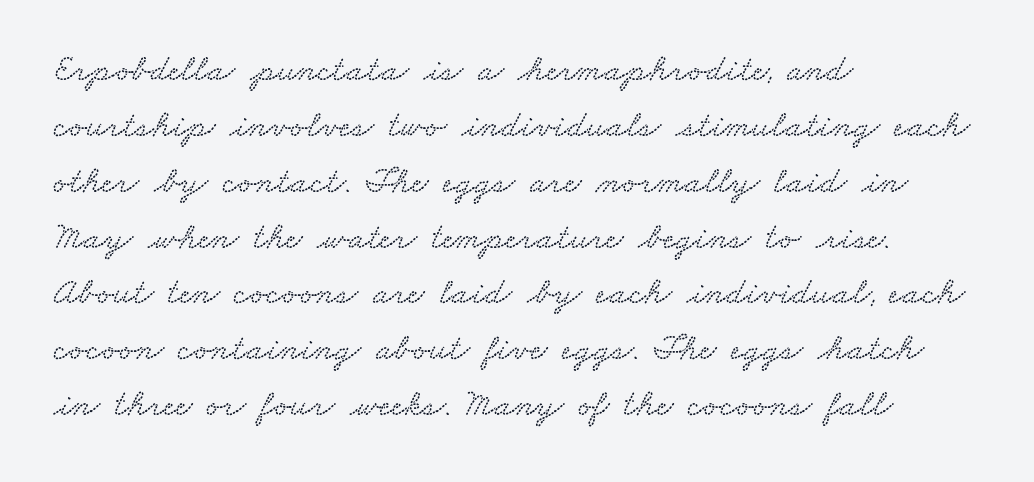
Q: Is the text underlined? A: No.
Q: How is the paragraph aligned? A: Left-aligned.
Q: Is the spacing between letters normal or unusually wide? A: Normal.
Q: Is the spacing between lines tight, normal or loose? A: Normal.
Q: Width (condensed, normal, or wide)? A: Wide.
Q: Stroke contrast? A: Low.
Q: x-height? A: Small.
Q: Monospaced? A: No.
